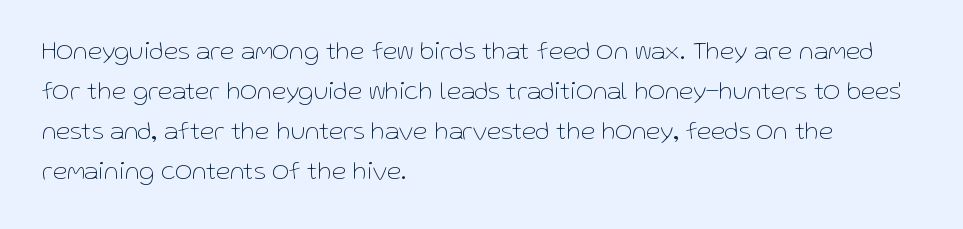
Descender tails drop into unmarked territory. Stroke mass is kept to a normal reading level or below. Default kerning and tracking; the words read as compact shapes. Teacher's note: observe the even left margin — that is flush-left alignment.
